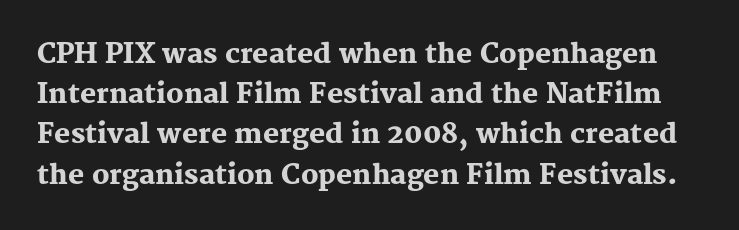
{"italic": "no", "bold": "yes", "underline": "no", "line_spacing": "normal", "line_spacing_ratio": 1.49, "letter_spacing": "normal", "letter_spacing_em": 0.0, "glyph_px": 27}
